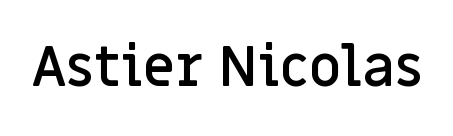
Proportional: the letters do not fall into vertical columns. Nope, not italic — everything's standing straight. The glyphs have the mass of a demibold cut, below bold. The rendering keeps characters at their native spacing.
